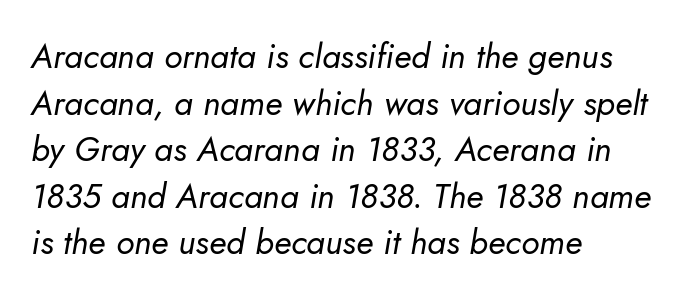
{"italic": "yes", "lean": "right", "slant_degrees": 5, "bold": "no", "weight": "regular", "width": "normal", "stroke_contrast": "low", "x_height": "small", "monospaced": "no", "underline": "no", "align": "left", "line_spacing": "normal", "line_spacing_ratio": 1.37, "letter_spacing": "normal", "letter_spacing_em": 0.0, "glyph_px": 34}
